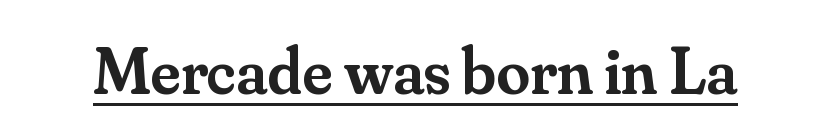
The image shows 67 px semibold serif type, upright; set normal letter spacing, underlined; medium stroke contrast and a small x-height.
